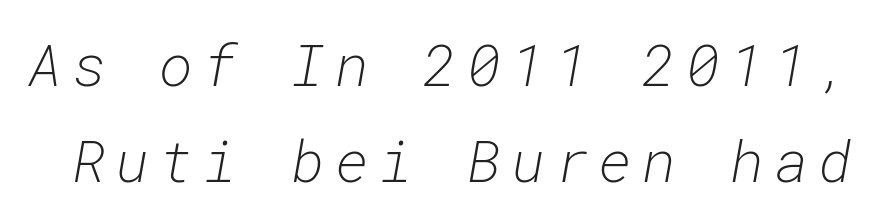
Q: Is the text bold? A: No.
Q: Is the text italic (slanted)? A: Yes, it leans right by about 10 degrees.
Q: Is the text underlined? A: No.
Q: Is the spacing between lines tight, normal or loose? A: Normal.
Q: Width (condensed, normal, or wide)? A: Normal.
Q: Stroke contrast? A: Low.
Q: x-height? A: Medium.
Q: Monospaced? A: Yes.
